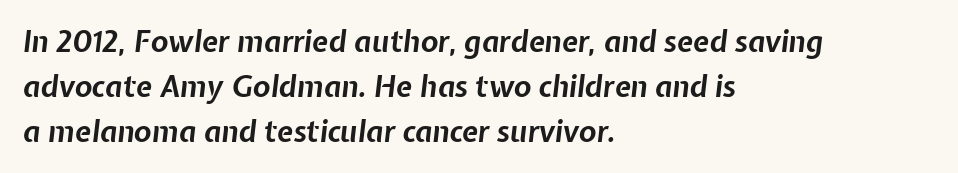
{"italic": "yes", "lean": "right", "slant_degrees": 7, "bold": "yes", "weight": "bold", "width": "normal", "stroke_contrast": "low", "x_height": "medium", "monospaced": "no", "underline": "no", "align": "left", "line_spacing": "normal", "line_spacing_ratio": 1.55, "letter_spacing": "normal", "letter_spacing_em": 0.0, "glyph_px": 29}
